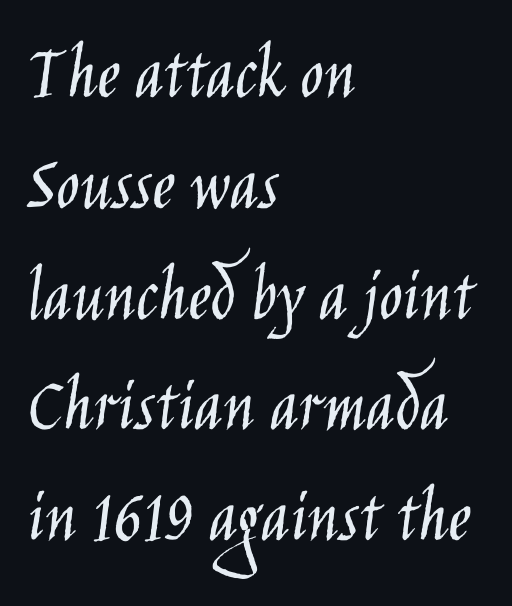
Q: Is the text bold? A: No.
Q: Is the text italic (slanted)? A: Yes.
Q: Is the typeface a serif or a sans-serif typeface? A: Sans-serif.
Q: Is the text underlined? A: No.
Q: How is the paragraph aligned? A: Left-aligned.
Q: Is the spacing between letters normal or unusually wide? A: Normal.
Q: Is the spacing between lines tight, normal or loose? A: Normal.
Q: Width (condensed, normal, or wide)? A: Condensed.
Q: Stroke contrast? A: Low.
Q: x-height? A: Large.
Q: Monospaced? A: No.
